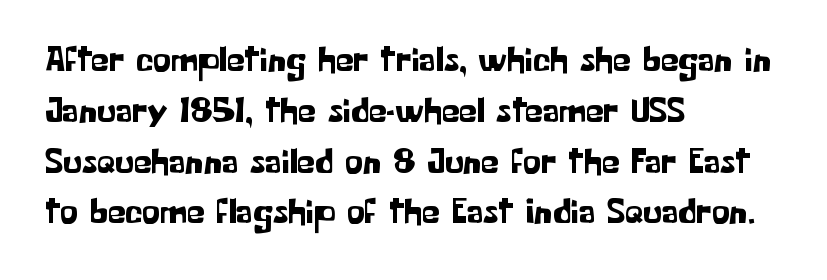
The image shows 36 px sans-serif type, upright; set left-aligned, normal line spacing (1.41x), normal letter spacing, not underlined; low stroke contrast and a medium x-height.
